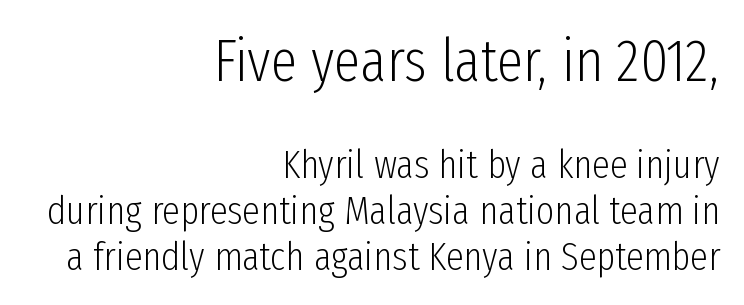
The image shows 60 px light, condensed sans-serif type, upright; set right-aligned, tight line spacing (1.14x), normal letter spacing, not underlined; the first (top) block is 1.5x larger; low stroke contrast and a medium x-height.
